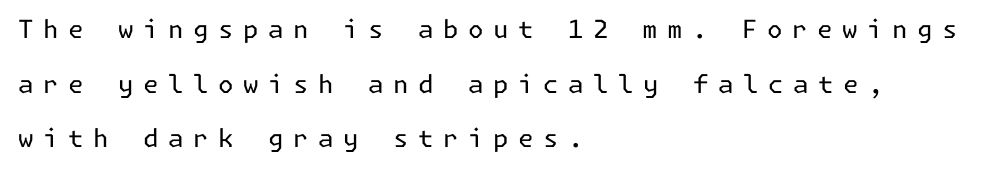
{"italic": "no", "bold": "no", "underline": "no", "align": "left", "line_spacing": "loose", "line_spacing_ratio": 2.19, "letter_spacing": "wide", "letter_spacing_em": 0.38, "glyph_px": 25}
